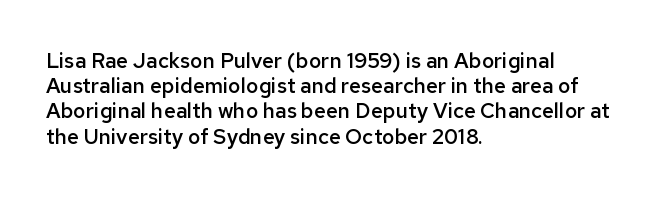
Stems and bowls a touch heavier than normal — semibold. This sample uses plain, unmodified letter spacing. The text block is weighted toward the left margin, trailing off unevenly rightward. Do the letters lean? They stand straight. Beneath every word, the page is bare.
